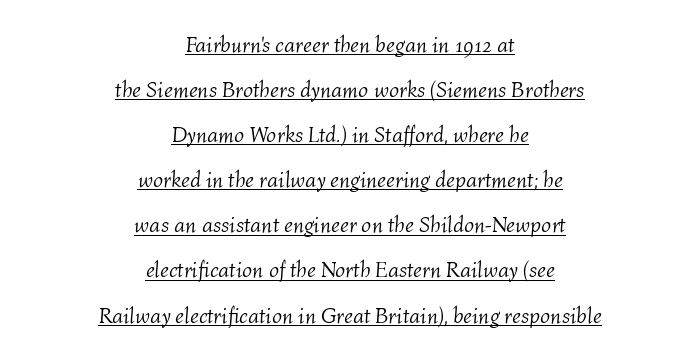
{"italic": "yes", "lean": "right", "slant_degrees": 4, "bold": "no", "underline": "yes", "align": "center", "line_spacing": "loose", "line_spacing_ratio": 2.05, "letter_spacing": "normal", "letter_spacing_em": 0.0, "glyph_px": 22}
